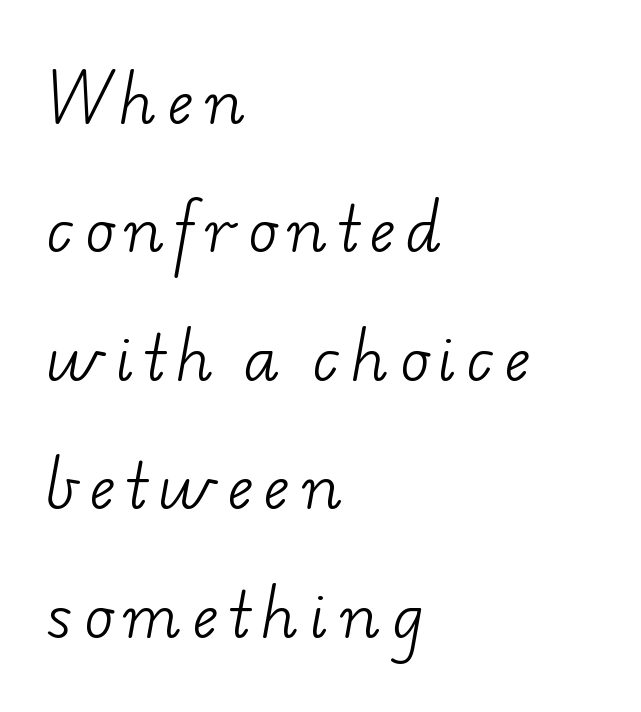
Q: Is the text bold? A: No.
Q: Is the typeface a serif or a sans-serif typeface? A: Serif.
Q: Is the text underlined? A: No.
Q: How is the paragraph aligned? A: Left-aligned.
Q: Is the spacing between letters normal or unusually wide? A: Unusually wide.
Q: Is the spacing between lines tight, normal or loose? A: Loose.
Q: Width (condensed, normal, or wide)? A: Wide.
Q: Stroke contrast? A: Low.
Q: x-height? A: Small.
Q: Monospaced? A: No.
